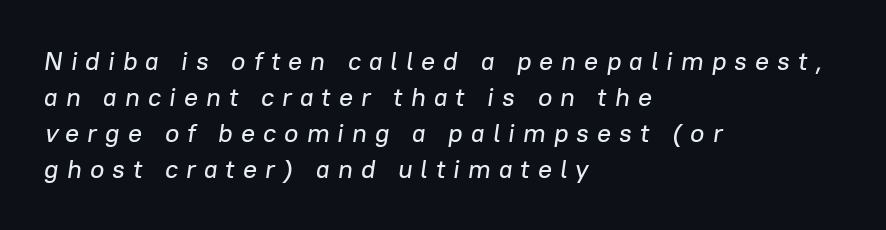
All the whitespace from short lines collects on the right. Is the letter spacing exaggerated? Yes — the characters are pushed far apart. The space directly below the letters is spotless. Compared with ordinary roman type, these characters are visibly tilted. Students, observe: this is what conventionally led text looks like.
